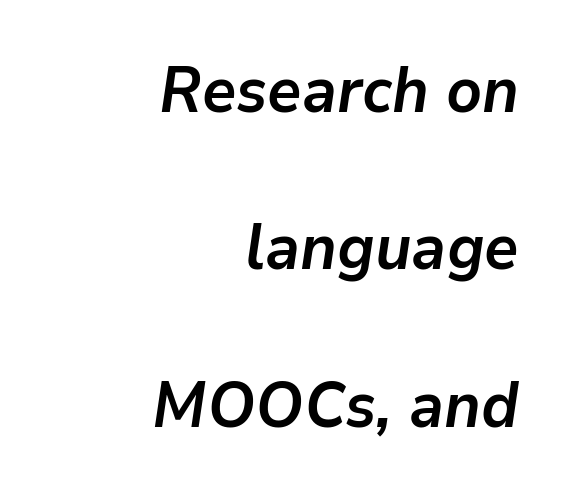
Italic: yes, the glyphs are oblique. Think of a printed novel: that variable character pitch is what you see here. Spacing between characters is what you'd get straight out of the box. On the weight axis this lands at bold, roughly 700. Check under the words: just untouched page. If you drew a ruler down the right edge, every line would touch it.
